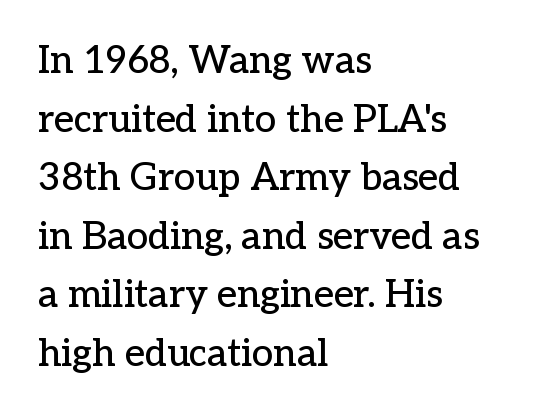
Q: Is the text italic (slanted)? A: No, it is upright.
Q: Is the typeface a serif or a sans-serif typeface? A: Serif.
Q: Is the text underlined? A: No.
Q: How is the paragraph aligned? A: Left-aligned.
Q: Is the spacing between letters normal or unusually wide? A: Normal.
Q: Is the spacing between lines tight, normal or loose? A: Normal.
Q: Width (condensed, normal, or wide)? A: Normal.
Q: Stroke contrast? A: Low.
Q: x-height? A: Medium.
Q: Monospaced? A: No.
